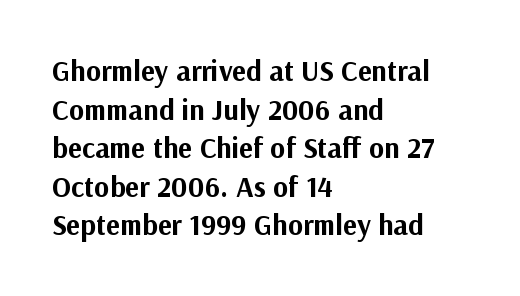
The image shows 29 px bold sans-serif type, upright; set left-aligned, normal line spacing (1.33x), normal letter spacing, not underlined; medium stroke contrast and a medium x-height.
